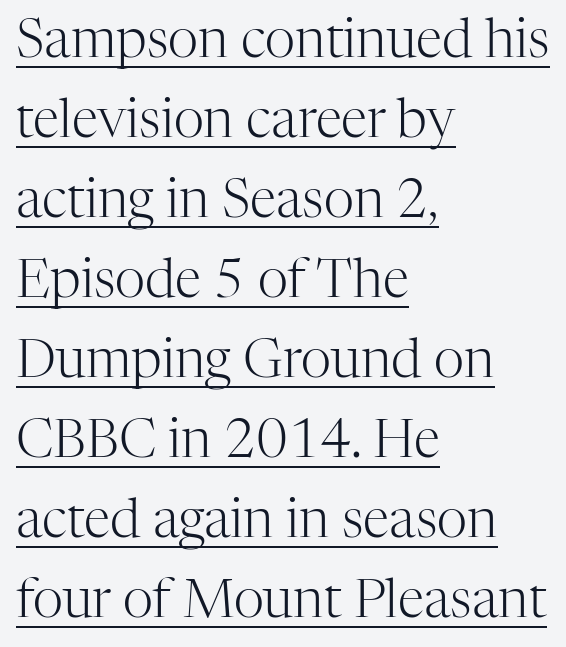
Q: Is the text bold? A: No.
Q: Is the text italic (slanted)? A: No, it is upright.
Q: Is the typeface a serif or a sans-serif typeface? A: Serif.
Q: Is the text underlined? A: Yes.
Q: How is the paragraph aligned? A: Left-aligned.
Q: Is the spacing between letters normal or unusually wide? A: Normal.
Q: Is the spacing between lines tight, normal or loose? A: Normal.
Q: Width (condensed, normal, or wide)? A: Normal.
Q: Stroke contrast? A: High.
Q: x-height? A: Medium.
Q: Monospaced? A: No.
